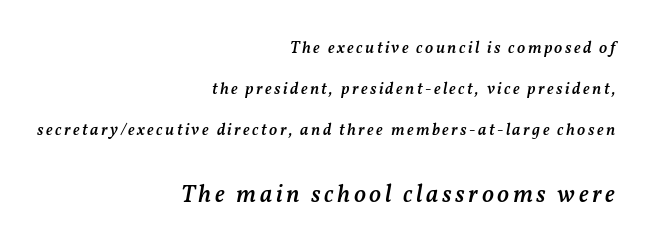
Look at the glyph heights: the lower group is clearly the bigger setting. Each new line begins a long way beneath the previous one. The paragraph has a hard right edge and a soft left edge. The space directly below the letters is spotless.
